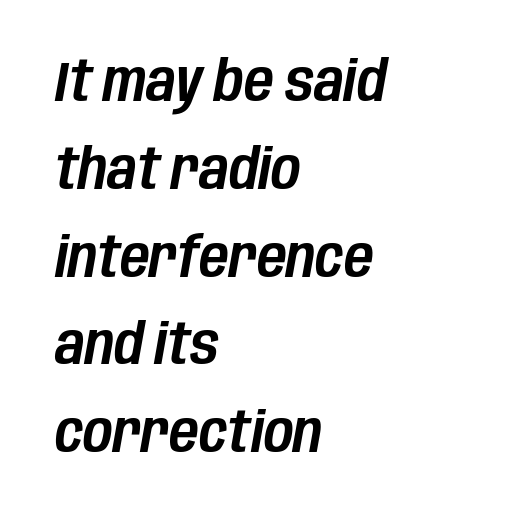
The image shows 57 px condensed type, italic (leaning right); set left-aligned, normal line spacing (1.54x), normal letter spacing, not underlined; low stroke contrast and a large x-height.
